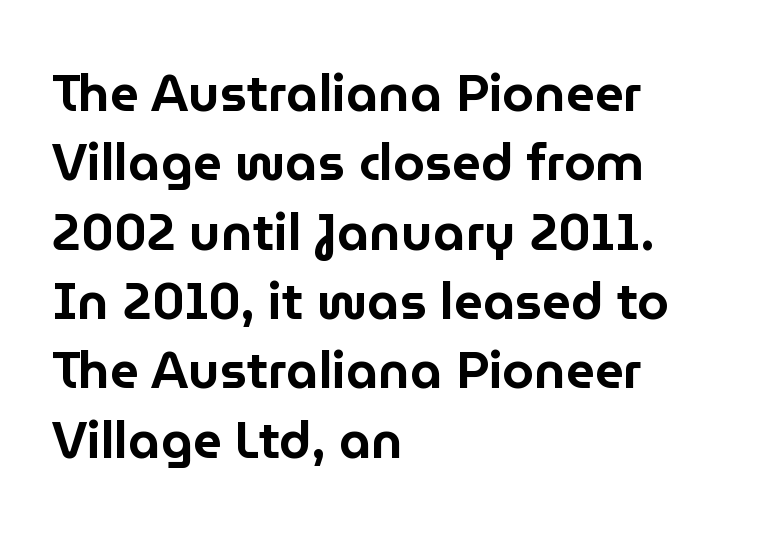
Q: Is the text italic (slanted)? A: No, it is upright.
Q: Is the typeface a serif or a sans-serif typeface? A: Sans-serif.
Q: Is the text underlined? A: No.
Q: How is the paragraph aligned? A: Left-aligned.
Q: Is the spacing between letters normal or unusually wide? A: Normal.
Q: Is the spacing between lines tight, normal or loose? A: Normal.
Q: Width (condensed, normal, or wide)? A: Normal.
Q: Stroke contrast? A: Low.
Q: x-height? A: Medium.
Q: Monospaced? A: No.
